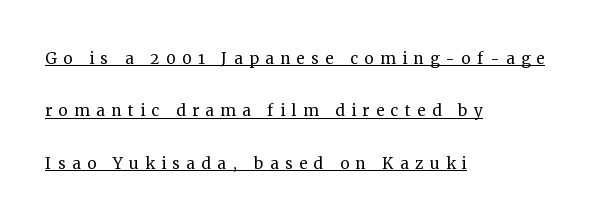
Q: Is the text bold? A: No.
Q: Is the text italic (slanted)? A: No, it is upright.
Q: Is the text underlined? A: Yes.
Q: How is the paragraph aligned? A: Left-aligned.
Q: Is the spacing between letters normal or unusually wide? A: Unusually wide.
Q: Is the spacing between lines tight, normal or loose? A: Loose.
